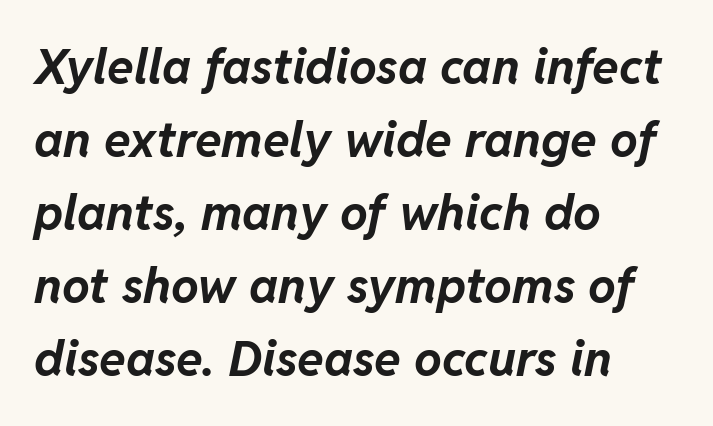
{"italic": "yes", "lean": "right", "slant_degrees": 11, "bold": "yes", "weight": "bold", "width": "normal", "stroke_contrast": "low", "x_height": "medium", "monospaced": "no", "underline": "no", "align": "left", "line_spacing": "normal", "line_spacing_ratio": 1.49, "letter_spacing": "normal", "letter_spacing_em": 0.0, "glyph_px": 49}
